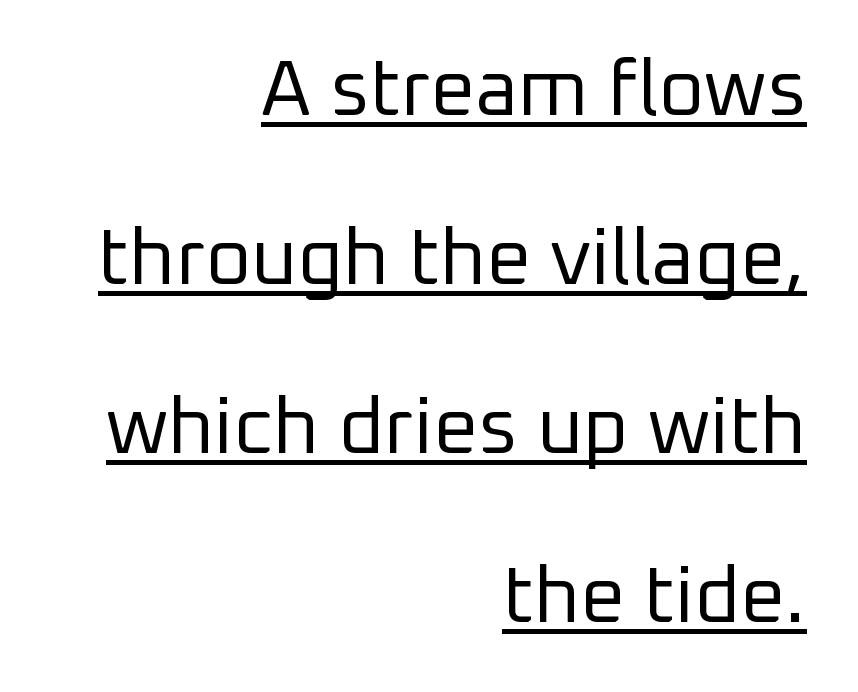
Ink coverage per letter is moderate at most. The glyphs are accompanied by a horizontal stroke just below them. Loosely led — the rows are spread out. In terms of posture, this sample is upright. What kind of face is this? One without serifs — a sans.
